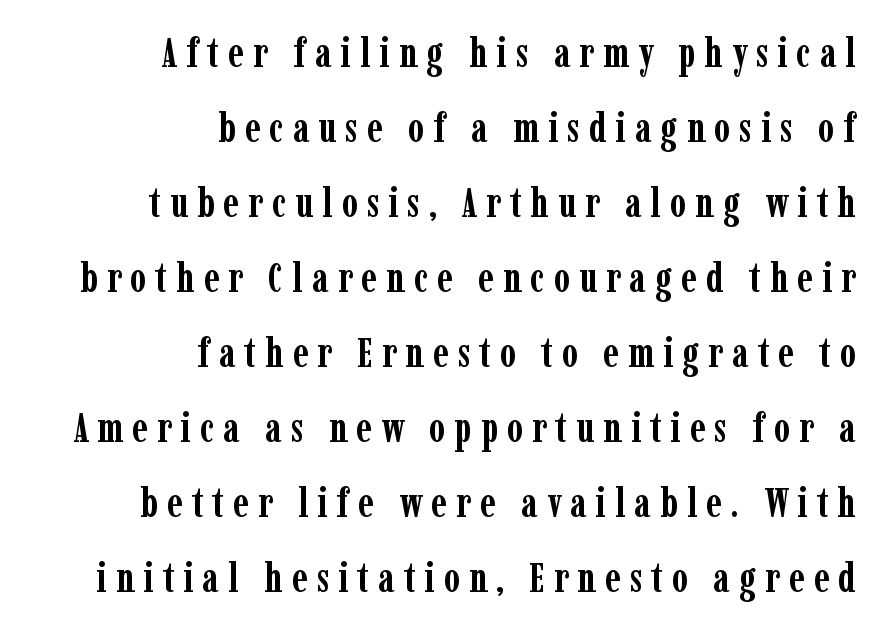
{"serif": "yes", "italic": "no", "bold": "yes", "weight": "semibold", "width": "condensed", "stroke_contrast": "low", "x_height": "medium", "monospaced": "no", "underline": "no", "align": "right", "line_spacing_ratio": 1.83, "letter_spacing": "wide", "letter_spacing_em": 0.22, "glyph_px": 41}
